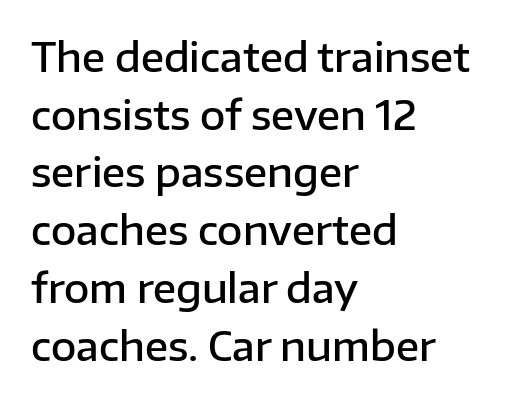
The image shows 39 px semibold sans-serif type, upright; set left-aligned, normal line spacing (1.48x), normal letter spacing, not underlined; low stroke contrast and a medium x-height.
